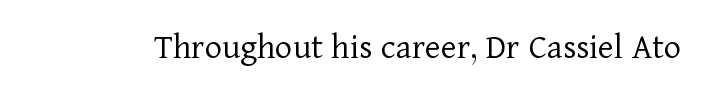
This is serif lettering, the kind often seen in printed books. The line texture is even and compact thanks to regular tracking. The weight would be labelled regular, book, light, or lighter still. Varying glyph widths throughout — classic text-font behaviour. Descender tails drop into unmarked territory.
